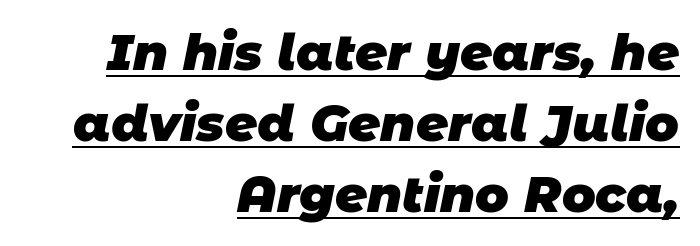
Q: Is the text bold? A: Yes.
Q: Is the typeface a serif or a sans-serif typeface? A: Sans-serif.
Q: Is the text underlined? A: Yes.
Q: How is the paragraph aligned? A: Right-aligned.
Q: Is the spacing between letters normal or unusually wide? A: Normal.
Q: Is the spacing between lines tight, normal or loose? A: Normal.
Q: Width (condensed, normal, or wide)? A: Normal.
Q: Stroke contrast? A: Low.
Q: x-height? A: Large.
Q: Monospaced? A: No.
